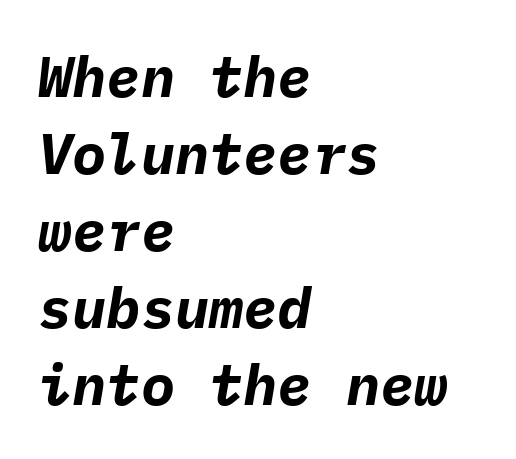
{"italic": "yes", "lean": "right", "slant_degrees": 9, "bold": "yes", "weight": "bold", "width": "normal", "stroke_contrast": "low", "x_height": "medium", "monospaced": "yes", "underline": "no", "align": "left", "line_spacing": "normal", "line_spacing_ratio": 1.35, "letter_spacing": "normal", "letter_spacing_em": 0.0, "glyph_px": 57}
